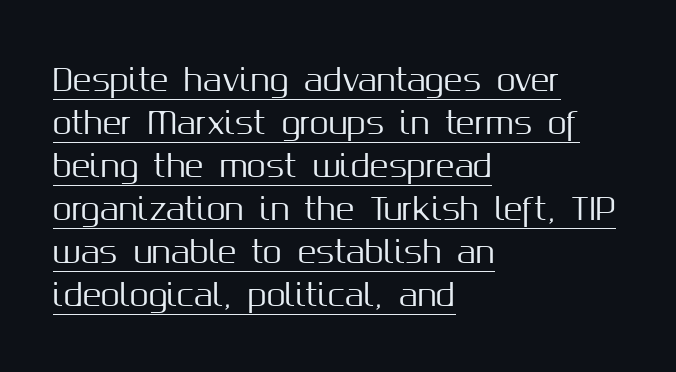
The designer went with a sans here, leaving each stem footless. Glance below the letters and you will spot a drawn line. Each line starts at the same left margin while the right side varies. Does the lettering tilt? It doesn't — this is upright.
